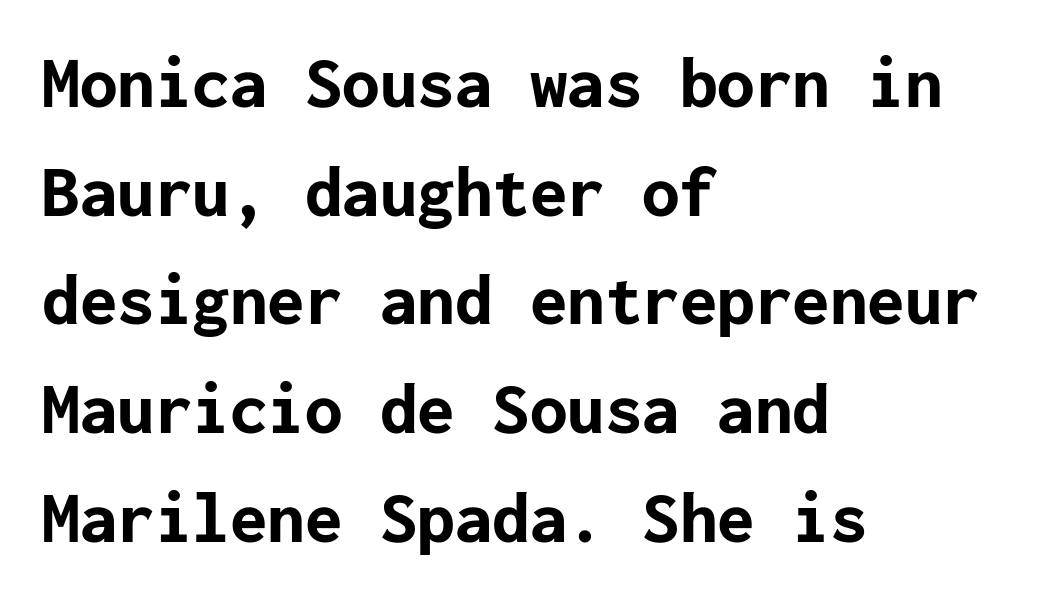
{"serif": "no", "italic": "no", "bold": "yes", "weight": "bold", "width": "normal", "stroke_contrast": "low", "x_height": "medium", "underline": "no", "align": "left", "line_spacing": "normal", "line_spacing_ratio": 1.45, "letter_spacing": "normal", "letter_spacing_em": 0.0, "glyph_px": 75}
